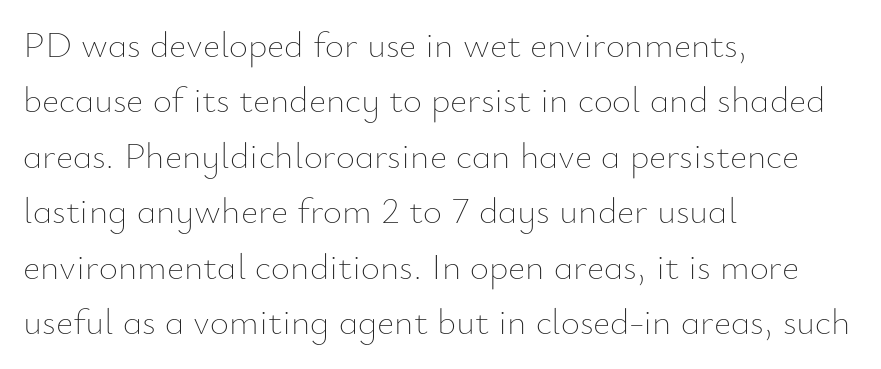
Q: Is the text bold? A: No.
Q: Is the text italic (slanted)? A: No, it is upright.
Q: Is the text underlined? A: No.
Q: How is the paragraph aligned? A: Left-aligned.
Q: Is the spacing between letters normal or unusually wide? A: Normal.
Q: Is the spacing between lines tight, normal or loose? A: Normal.
Q: Width (condensed, normal, or wide)? A: Normal.
Q: Stroke contrast? A: Low.
Q: x-height? A: Small.
Q: Monospaced? A: No.
